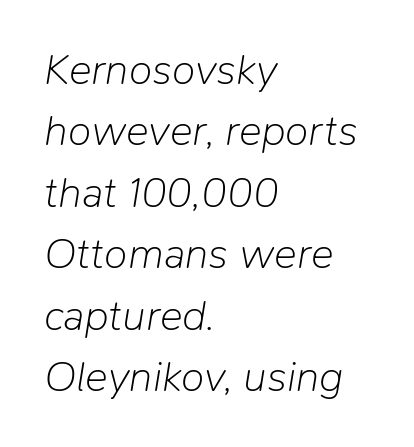
Q: Is the text bold? A: No.
Q: Is the text italic (slanted)? A: Yes, it leans right by about 9 degrees.
Q: Is the text underlined? A: No.
Q: How is the paragraph aligned? A: Left-aligned.
Q: Is the spacing between letters normal or unusually wide? A: Normal.
Q: Is the spacing between lines tight, normal or loose? A: Normal.
Q: Width (condensed, normal, or wide)? A: Normal.
Q: Stroke contrast? A: Low.
Q: x-height? A: Medium.
Q: Monospaced? A: No.
